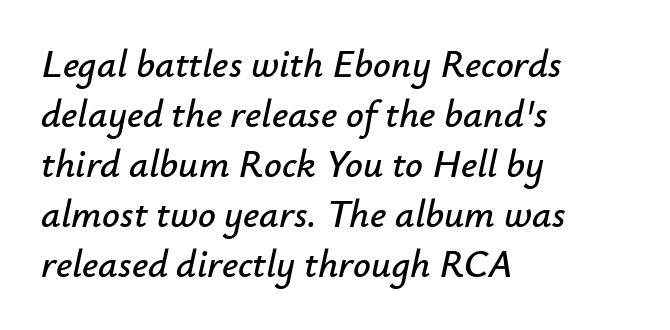
Q: Is the text italic (slanted)? A: Yes, it leans right by about 12 degrees.
Q: Is the text underlined? A: No.
Q: How is the paragraph aligned? A: Left-aligned.
Q: Is the spacing between letters normal or unusually wide? A: Normal.
Q: Is the spacing between lines tight, normal or loose? A: Normal.
Q: Width (condensed, normal, or wide)? A: Normal.
Q: Stroke contrast? A: Low.
Q: x-height? A: Small.
Q: Monospaced? A: No.
